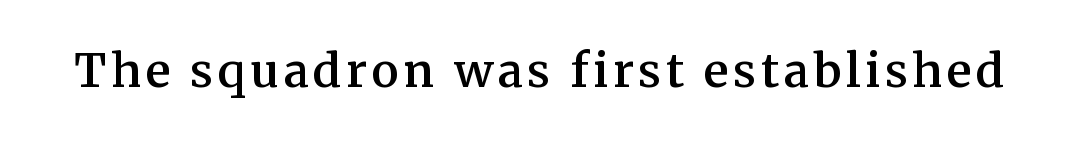
{"serif": "yes", "italic": "no", "bold": "semi", "weight": "semibold", "width": "normal", "stroke_contrast": "medium", "x_height": "medium", "monospaced": "no", "underline": "no", "glyph_px": 46}
